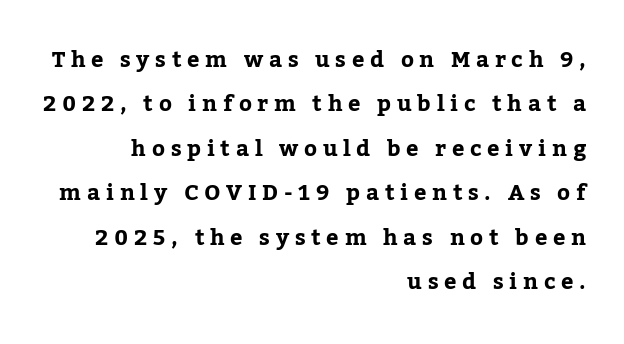
{"italic": "no", "bold": "yes", "underline": "no", "align": "right", "line_spacing": "loose", "line_spacing_ratio": 2.02, "letter_spacing": "wide", "letter_spacing_em": 0.26, "glyph_px": 22}
